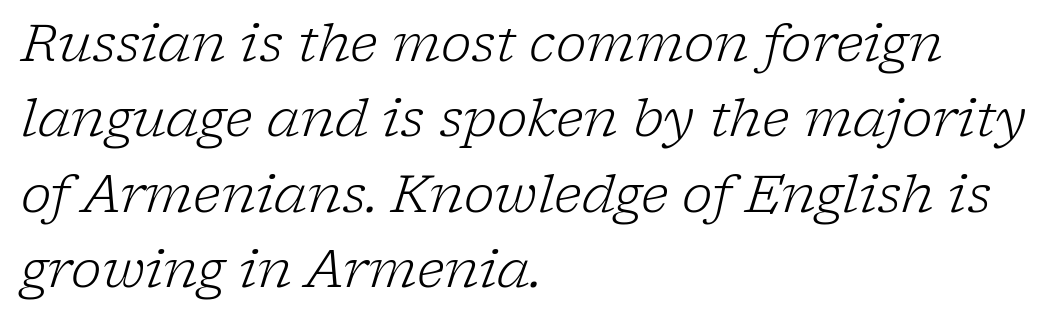
{"serif": "yes", "italic": "yes", "lean": "right", "slant_degrees": 17, "bold": "no", "weight": "light", "width": "normal", "stroke_contrast": "low", "x_height": "medium", "monospaced": "no", "underline": "no", "align": "left", "line_spacing": "normal", "line_spacing_ratio": 1.45, "letter_spacing": "normal", "letter_spacing_em": 0.0, "glyph_px": 52}
